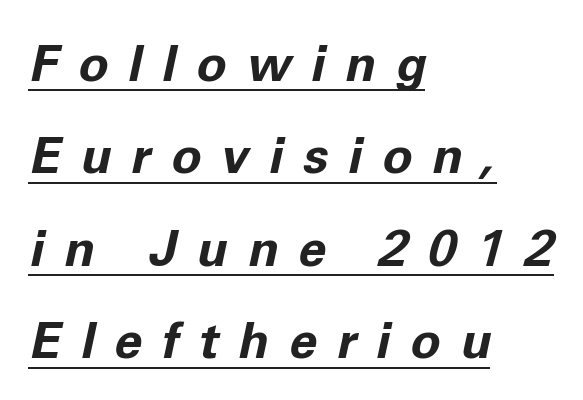
These lines are rendered in a variable-pitch font. Notice how a bar underscores the lettering throughout. The face used here has the dense, thick strokes of a bold. Here the glyphs are tracked loosely, breaking word shapes into spaced letters. Left-aligned paragraph, ragged on the right.
